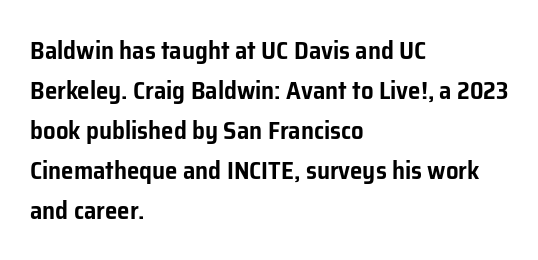
Q: Is the text italic (slanted)? A: No, it is upright.
Q: Is the text underlined? A: No.
Q: How is the paragraph aligned? A: Left-aligned.
Q: Is the spacing between letters normal or unusually wide? A: Normal.
Q: Is the spacing between lines tight, normal or loose? A: Normal.
